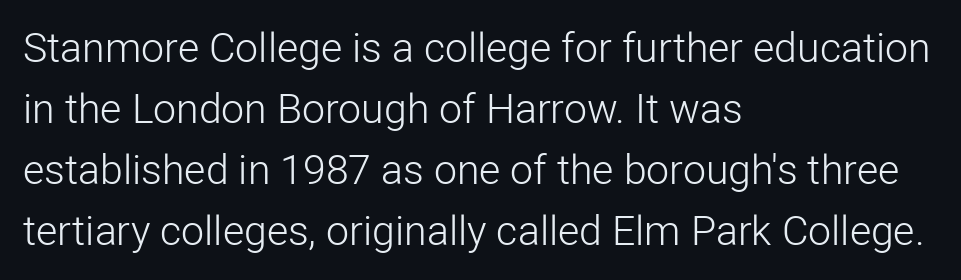
{"serif": "no", "italic": "no", "bold": "no", "weight": "light", "width": "normal", "stroke_contrast": "low", "x_height": "medium", "monospaced": "no", "underline": "no", "align": "left", "line_spacing": "normal", "line_spacing_ratio": 1.49, "letter_spacing": "normal", "letter_spacing_em": 0.0, "glyph_px": 41}
